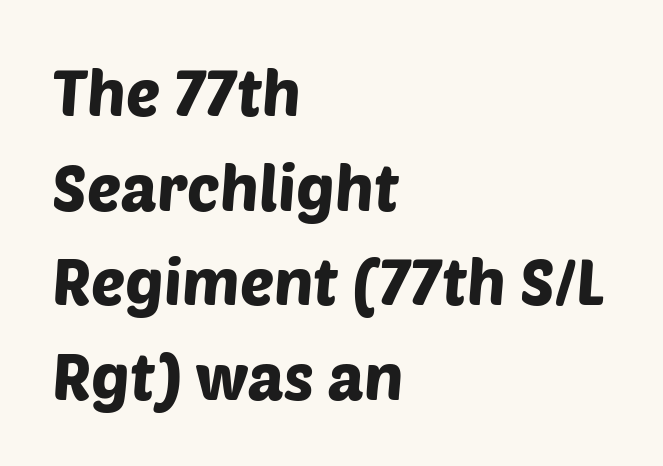
Letters rest on an invisible, unmarked baseline. Font category for this specimen: sans-serif. Looks like regular typesetting: each glyph gets only the width it needs. Teacher's note: observe the even left margin — that is flush-left alignment.
